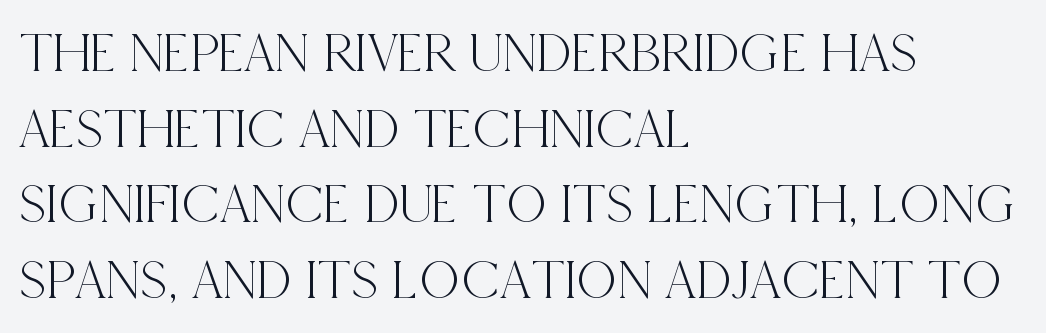
Default kerning and tracking; the words read as compact shapes. Style check: upright. The zone under the glyphs is completely vacant. Caption: multi-line text, flush left, ragged right. These lines are rendered in a variable-pitch font.
